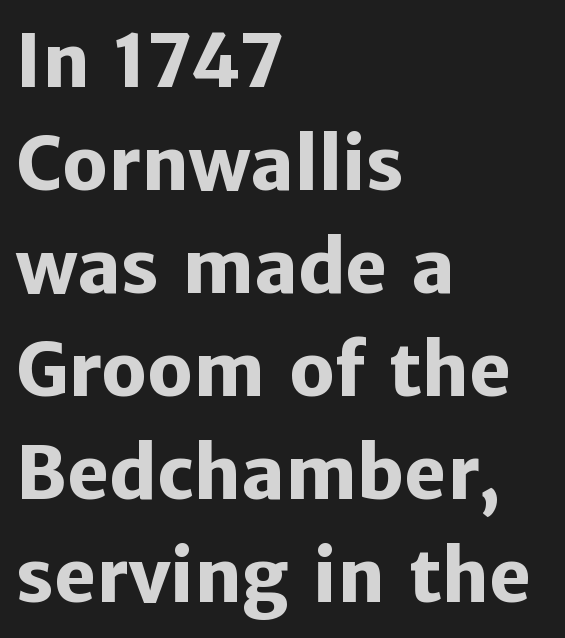
{"serif": "no", "italic": "no", "bold": "yes", "weight": "heavy", "width": "normal", "stroke_contrast": "low", "x_height": "medium", "monospaced": "no", "underline": "no", "align": "left", "line_spacing": "normal", "line_spacing_ratio": 1.43, "letter_spacing": "normal", "letter_spacing_em": 0.0, "glyph_px": 72}
